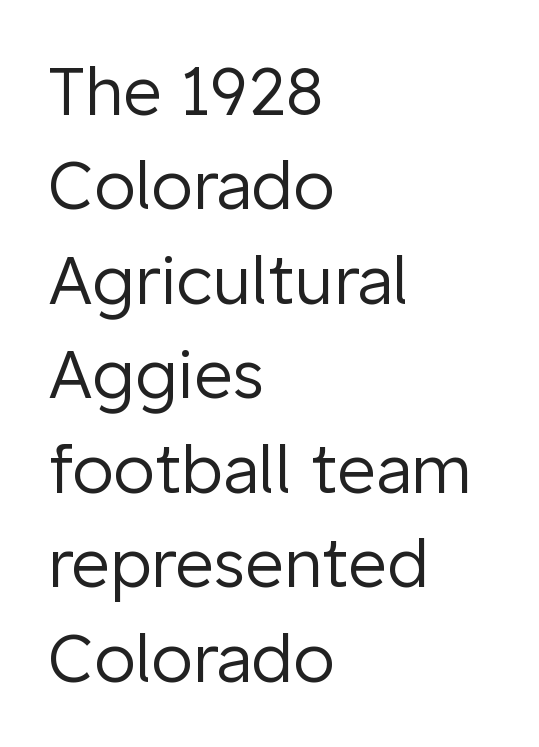
Q: Is the text bold? A: No.
Q: Is the text italic (slanted)? A: No, it is upright.
Q: Is the typeface a serif or a sans-serif typeface? A: Sans-serif.
Q: Is the text underlined? A: No.
Q: How is the paragraph aligned? A: Left-aligned.
Q: Is the spacing between letters normal or unusually wide? A: Normal.
Q: Is the spacing between lines tight, normal or loose? A: Normal.
Q: Width (condensed, normal, or wide)? A: Normal.
Q: Stroke contrast? A: Low.
Q: x-height? A: Medium.
Q: Monospaced? A: No.
